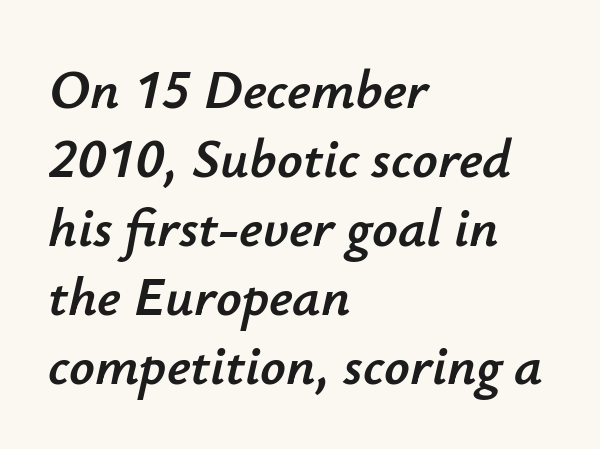
{"italic": "yes", "lean": "right", "slant_degrees": 12, "width": "normal", "stroke_contrast": "low", "x_height": "small", "monospaced": "no", "underline": "no", "align": "left", "line_spacing_ratio": 1.23, "letter_spacing": "normal", "letter_spacing_em": 0.0, "glyph_px": 56}
